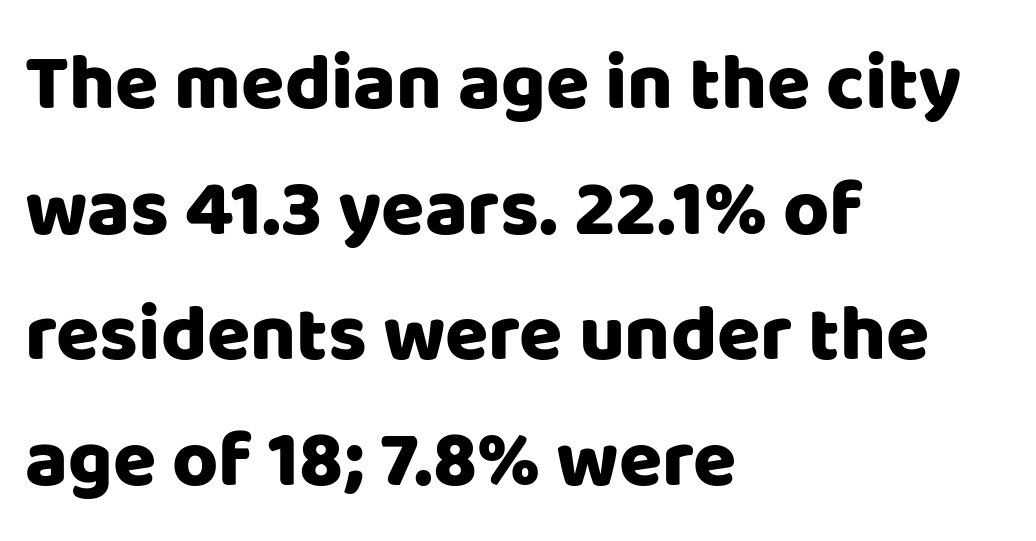
The image shows 79 px sans-serif type, upright; set left-aligned, normal line spacing (1.59x), normal letter spacing, not underlined; low stroke contrast and a large x-height.
